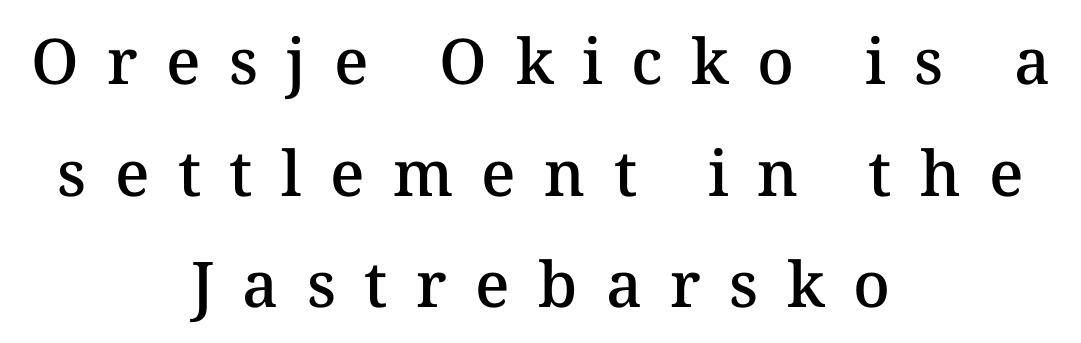
This sample uses expanded letter spacing, leaving extra air between glyphs. Quick note: not italic, upright. A student would call this center alignment; a typographer would say set centered. Think of a printed novel: that variable character pitch is what you see here. Just letters on the line, the space beneath them empty. The sample has been set in demibold, a notch under bold.
